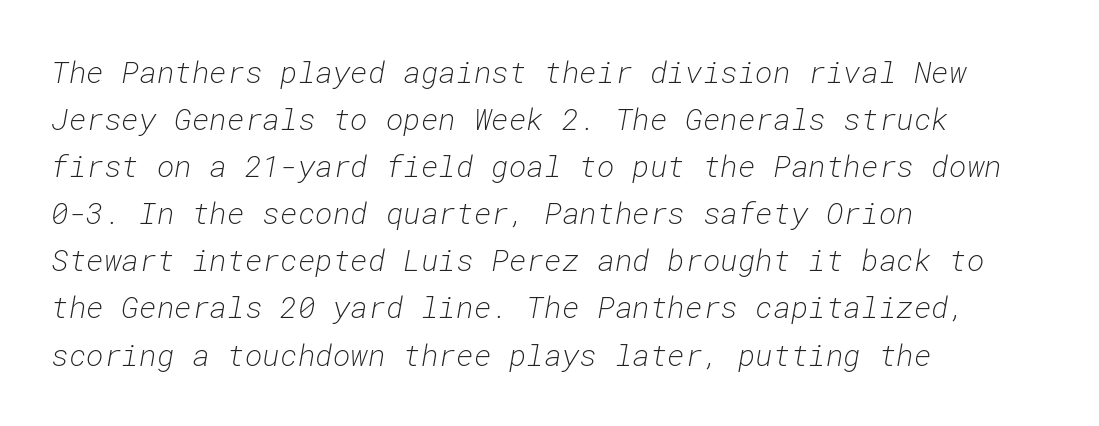
{"italic": "yes", "lean": "right", "slant_degrees": 10, "bold": "no", "weight": "light", "width": "normal", "stroke_contrast": "low", "x_height": "medium", "monospaced": "yes", "underline": "no", "align": "left", "line_spacing": "normal", "line_spacing_ratio": 1.57, "letter_spacing": "normal", "letter_spacing_em": 0.0, "glyph_px": 30}
